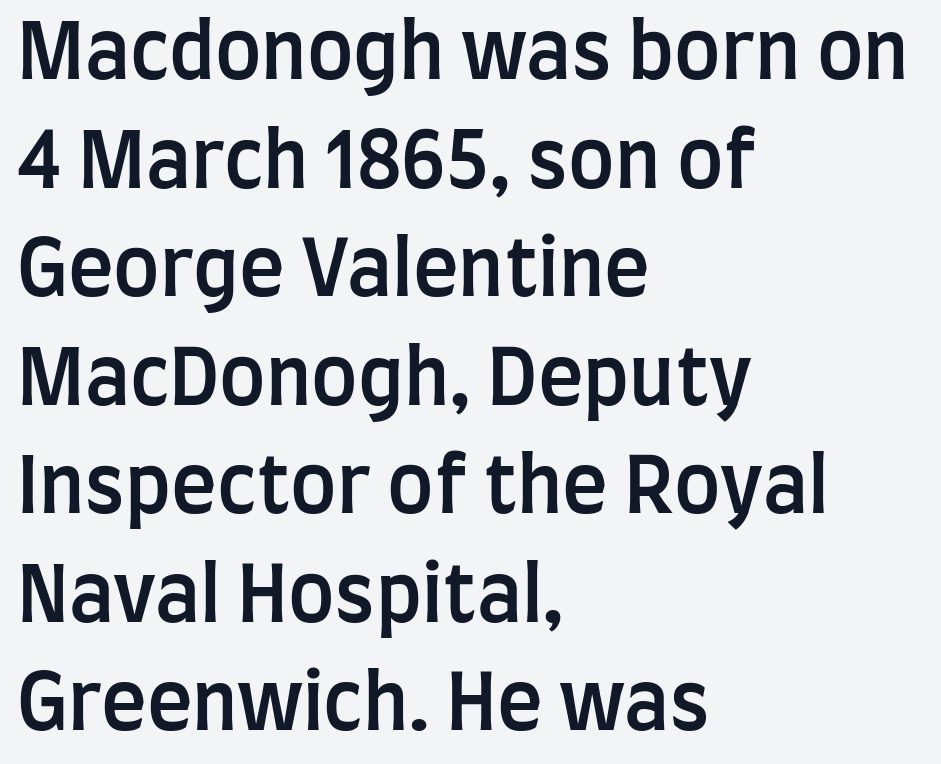
The image shows 77 px semibold, condensed sans-serif type, upright; set left-aligned, normal line spacing (1.41x), normal letter spacing, not underlined; low stroke contrast and a large x-height.
